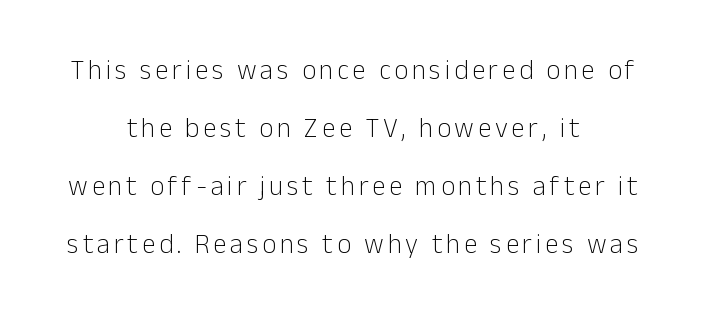
Q: Is the text bold? A: No.
Q: Is the text italic (slanted)? A: No, it is upright.
Q: Is the text underlined? A: No.
Q: How is the paragraph aligned? A: Centered.
Q: Is the spacing between lines tight, normal or loose? A: Loose.
